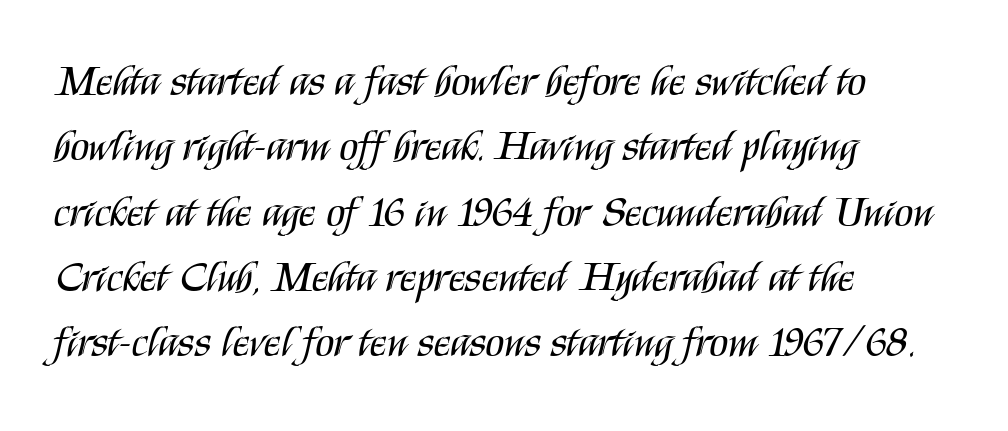
Visually the block forms a straight wall on the left and a jagged coastline on the right. Think of a printed novel: that variable character pitch is what you see here. Ink coverage per letter is moderate at most. The typeface chosen for these lines omits serifs. This rendering leaves character spacing at its baseline value.
